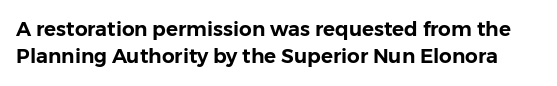
The words here are not underlined. In terms of letterspacing, this is plain default setting. Vertical strokes here are truly vertical. This sample keeps an unexceptional amount of space between lines.
